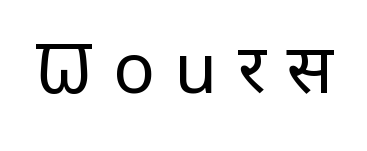
The image shows 69 px regular-weight, condensed sans-serif type, upright; set unusually wide letter spacing (+0.29 em), not underlined; low stroke contrast and a large x-height.
